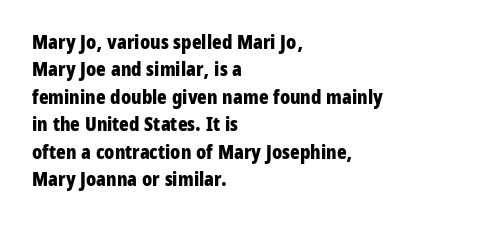
Q: Is the text bold? A: Yes.
Q: Is the text italic (slanted)? A: No, it is upright.
Q: Is the text underlined? A: No.
Q: How is the paragraph aligned? A: Left-aligned.
Q: Is the spacing between letters normal or unusually wide? A: Normal.
Q: Is the spacing between lines tight, normal or loose? A: Normal.
